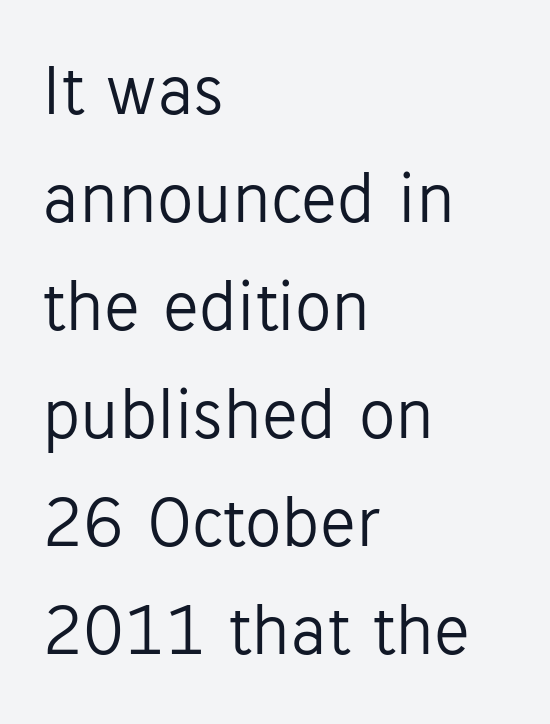
Leftover space on each line is placed entirely after the last word. Here the designer chose a conventional face with non-uniform glyph widths. The letters stand upright; this is a roman face. The letters carry no serifs — their stems end cleanly without finishing strokes. The typeface has the unassuming heft of standard copy or less. Only glyphs here, with clear space below each row.
